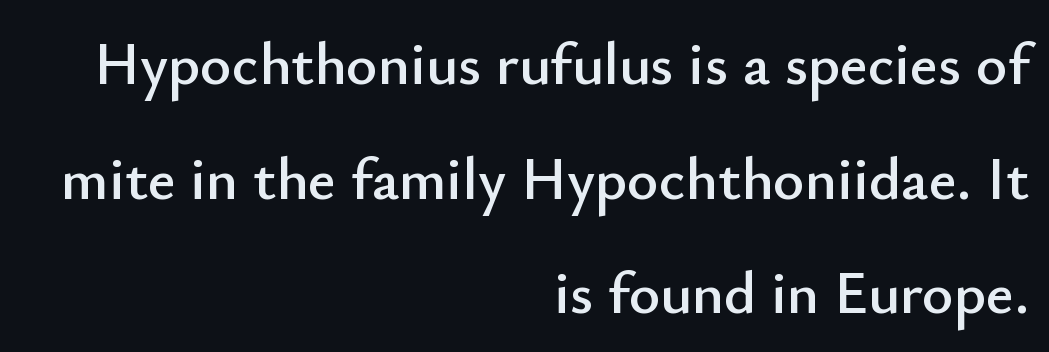
The image shows 60 px sans-serif type, upright; set right-aligned, loose line spacing (1.91x), normal letter spacing, not underlined; low stroke contrast and a small x-height.
